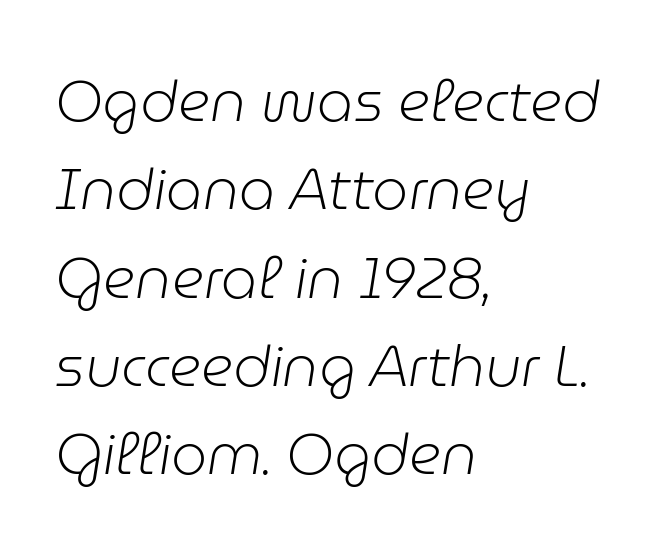
Q: Is the text bold? A: No.
Q: Is the text italic (slanted)? A: Yes, it leans right by about 9 degrees.
Q: Is the text underlined? A: No.
Q: How is the paragraph aligned? A: Left-aligned.
Q: Is the spacing between letters normal or unusually wide? A: Normal.
Q: Is the spacing between lines tight, normal or loose? A: Normal.
Q: Width (condensed, normal, or wide)? A: Normal.
Q: Stroke contrast? A: Low.
Q: x-height? A: Medium.
Q: Monospaced? A: No.
